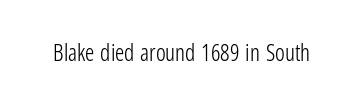
{"italic": "no", "bold": "no", "underline": "no", "letter_spacing": "normal", "letter_spacing_em": 0.0, "glyph_px": 23}
